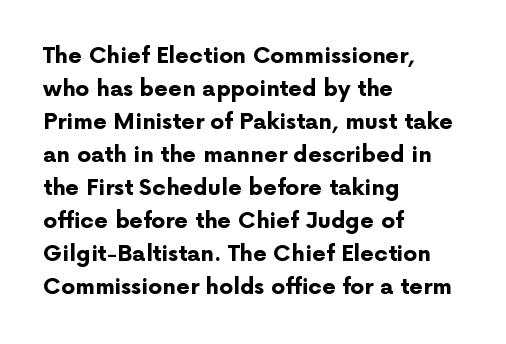
The image shows 22 px bold type, upright; set left-aligned, normal line spacing (1.5x), normal letter spacing, not underlined.
